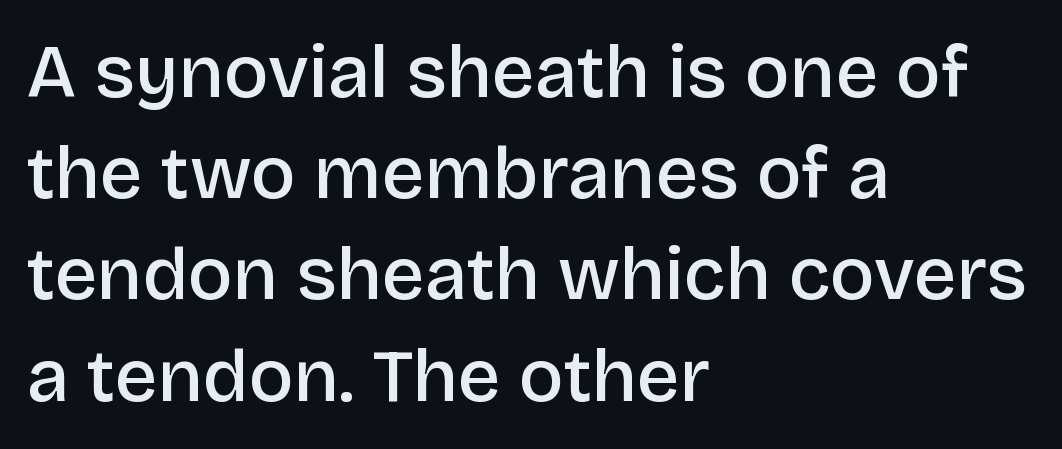
{"serif": "no", "italic": "no", "bold": "semi", "weight": "semibold", "width": "normal", "stroke_contrast": "low", "x_height": "large", "monospaced": "no", "underline": "no", "align": "left", "line_spacing": "normal", "line_spacing_ratio": 1.35, "letter_spacing": "normal", "letter_spacing_em": 0.0, "glyph_px": 75}
